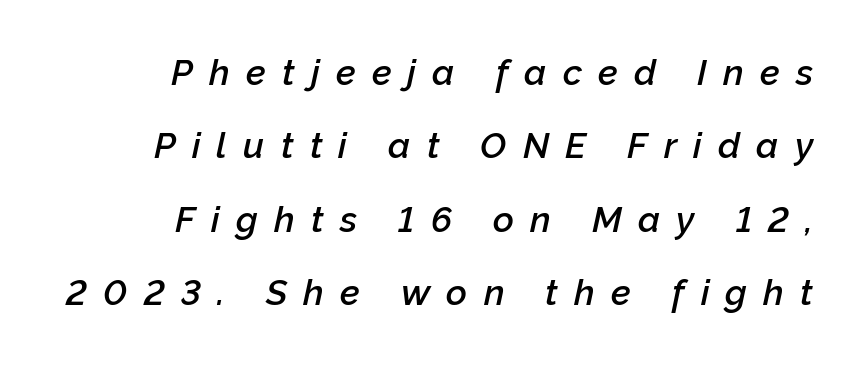
Where is the straight margin? On the right. Here the designer chose a conventional face with non-uniform glyph widths. The line texture is sparse and dotted thanks to wide tracking. Words float on clear page, feet unadorned. Weight: semibold (demi). Emphasis-style slanted type is in use.
